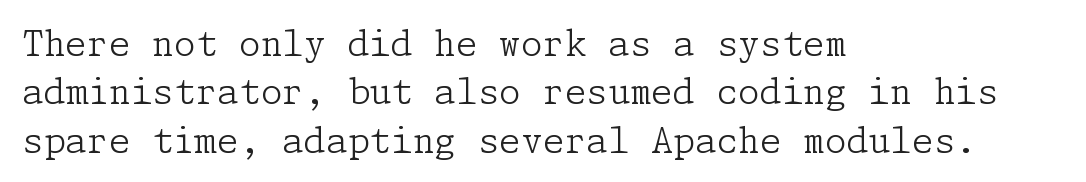
{"serif": "yes", "italic": "no", "bold": "no", "weight": "light", "width": "normal", "stroke_contrast": "low", "x_height": "medium", "underline": "no", "align": "left", "line_spacing": "normal", "line_spacing_ratio": 1.38, "letter_spacing": "normal", "letter_spacing_em": 0.0, "glyph_px": 35}
